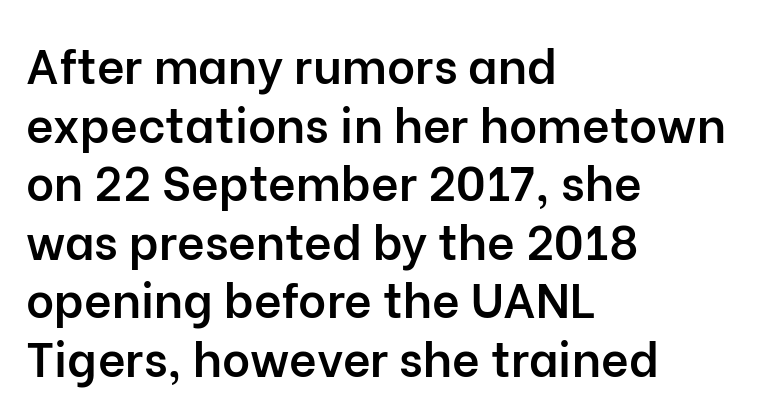
The image shows 48 px semibold sans-serif type, upright; set left-aligned, line spacing 1.22x, normal letter spacing, not underlined; low stroke contrast and a medium x-height.
